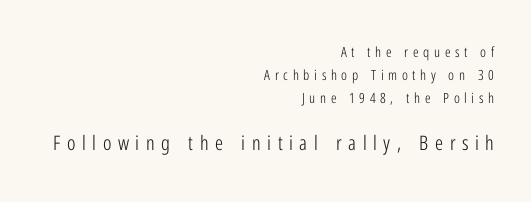
The image shows 20 px text type, upright; set right-aligned, normal line spacing (1.64x), unusually wide letter spacing (+0.33 em), not underlined; the second (bottom) block is 1.43x larger.
